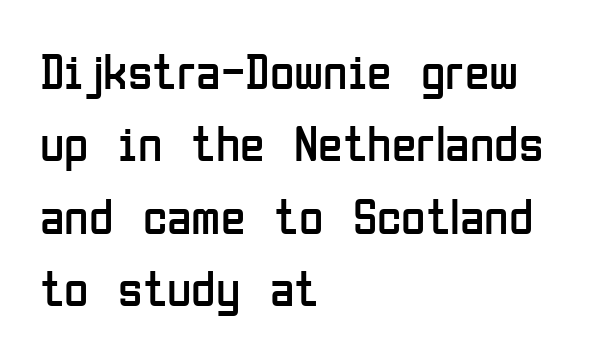
Q: Is the text bold? A: No.
Q: Is the text italic (slanted)? A: No, it is upright.
Q: Is the typeface a serif or a sans-serif typeface? A: Sans-serif.
Q: Is the text underlined? A: No.
Q: How is the paragraph aligned? A: Left-aligned.
Q: Is the spacing between letters normal or unusually wide? A: Normal.
Q: Is the spacing between lines tight, normal or loose? A: Normal.
Q: Width (condensed, normal, or wide)? A: Condensed.
Q: Stroke contrast? A: Low.
Q: x-height? A: Medium.
Q: Monospaced? A: No.
